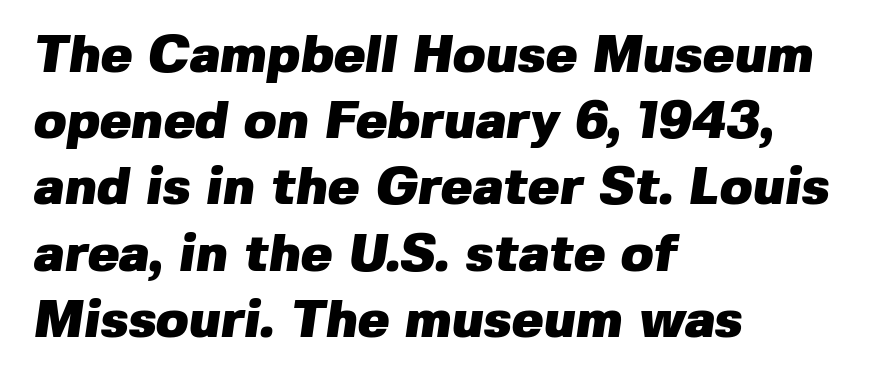
Q: Is the text bold? A: Yes.
Q: Is the typeface a serif or a sans-serif typeface? A: Sans-serif.
Q: Is the text underlined? A: No.
Q: How is the paragraph aligned? A: Left-aligned.
Q: Is the spacing between letters normal or unusually wide? A: Normal.
Q: Is the spacing between lines tight, normal or loose? A: Normal.
Q: Width (condensed, normal, or wide)? A: Normal.
Q: Stroke contrast? A: Low.
Q: x-height? A: Medium.
Q: Monospaced? A: No.
